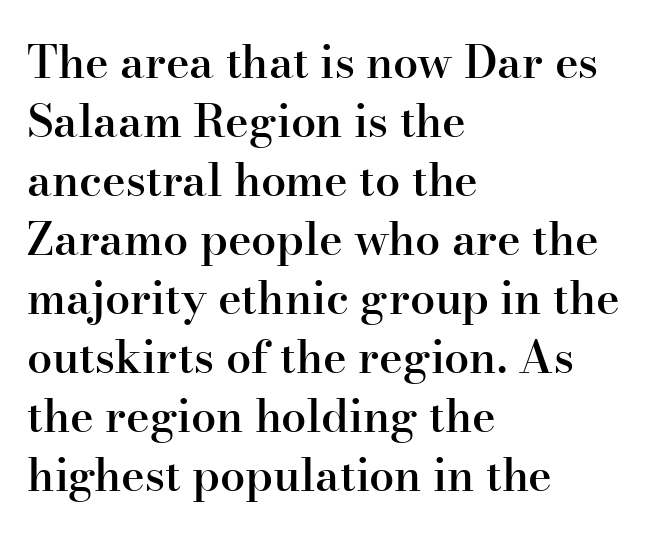
{"serif": "yes", "italic": "no", "bold": "semi", "weight": "semibold", "width": "normal", "stroke_contrast": "high", "x_height": "small", "monospaced": "no", "underline": "no", "align": "left", "line_spacing": "normal", "line_spacing_ratio": 1.31, "letter_spacing": "normal", "letter_spacing_em": 0.0, "glyph_px": 45}
